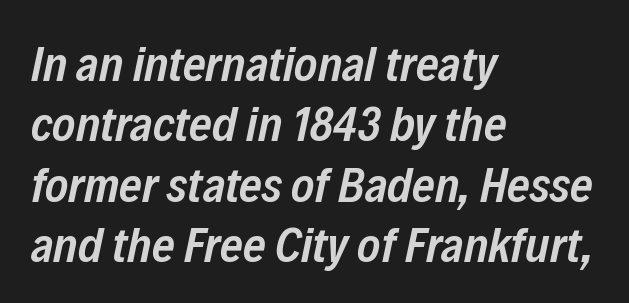
The letters advance in unequal steps, a hallmark of proportional type. Style check: oblique. The letters sit at their default tracking, neither squeezed nor spread. The rag falls on the right side of this text block. Nobody drew a line under any word here. This is moderately heavy type, rendered in semibold.
